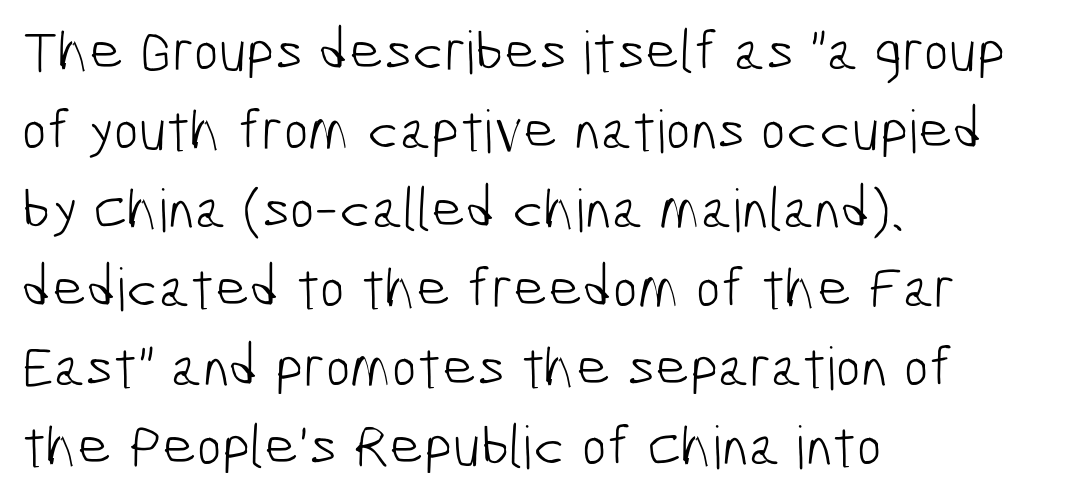
The image shows 59 px light, condensed sans-serif type; set left-aligned, normal line spacing (1.34x), normal letter spacing, not underlined; low stroke contrast and a medium x-height.
